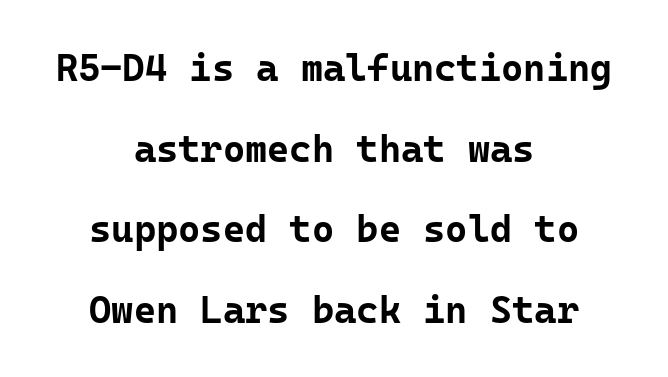
These lines are rendered in a fixed-pitch font. Interline gaps are noticeably wide in this sample. Words appear dense and cohesive because spacing is normal. Descenders hang freely into open space.
